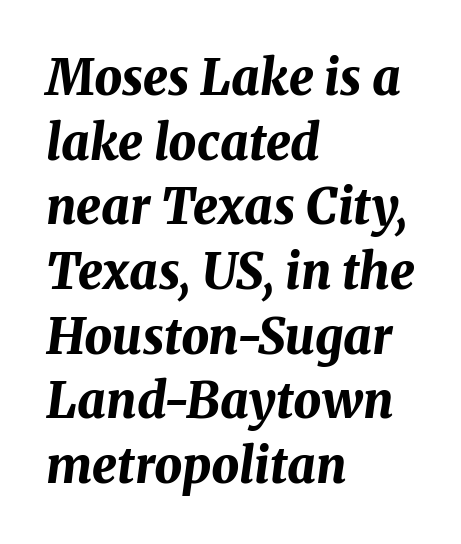
{"italic": "yes", "lean": "right", "slant_degrees": 8, "bold": "yes", "weight": "bold", "width": "normal", "stroke_contrast": "medium", "x_height": "medium", "monospaced": "no", "underline": "no", "align": "left", "line_spacing": "normal", "line_spacing_ratio": 1.32, "letter_spacing": "normal", "letter_spacing_em": 0.0, "glyph_px": 49}
